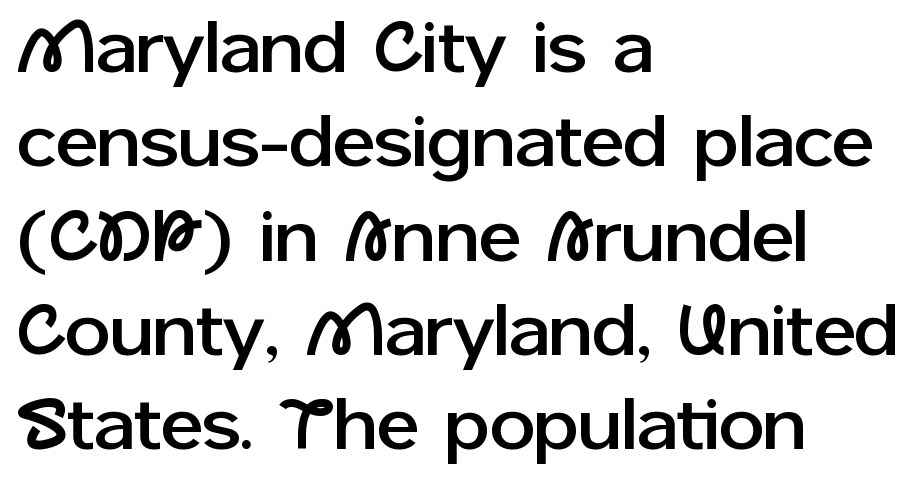
Q: Is the text italic (slanted)? A: No, it is upright.
Q: Is the typeface a serif or a sans-serif typeface? A: Sans-serif.
Q: Is the text underlined? A: No.
Q: How is the paragraph aligned? A: Left-aligned.
Q: Is the spacing between letters normal or unusually wide? A: Normal.
Q: Is the spacing between lines tight, normal or loose? A: Normal.
Q: Width (condensed, normal, or wide)? A: Normal.
Q: Stroke contrast? A: Low.
Q: x-height? A: Medium.
Q: Monospaced? A: No.
